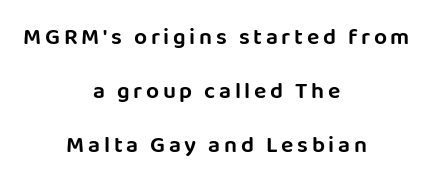
{"italic": "no", "underline": "no", "align": "center", "line_spacing": "loose", "line_spacing_ratio": 2.35, "glyph_px": 23}
